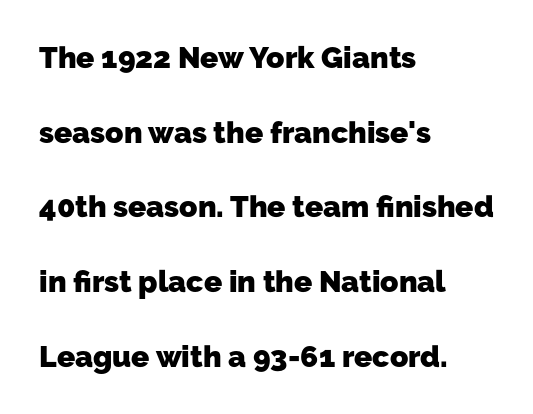
Nope, no serifs anywhere on these letters. What's the leading like? Stretched, with rows far apart. The paragraph has a hard left edge and a soft right edge. As a designer I'd log this as weight 700, bold. Honestly, there is no underline to notice here at all.
